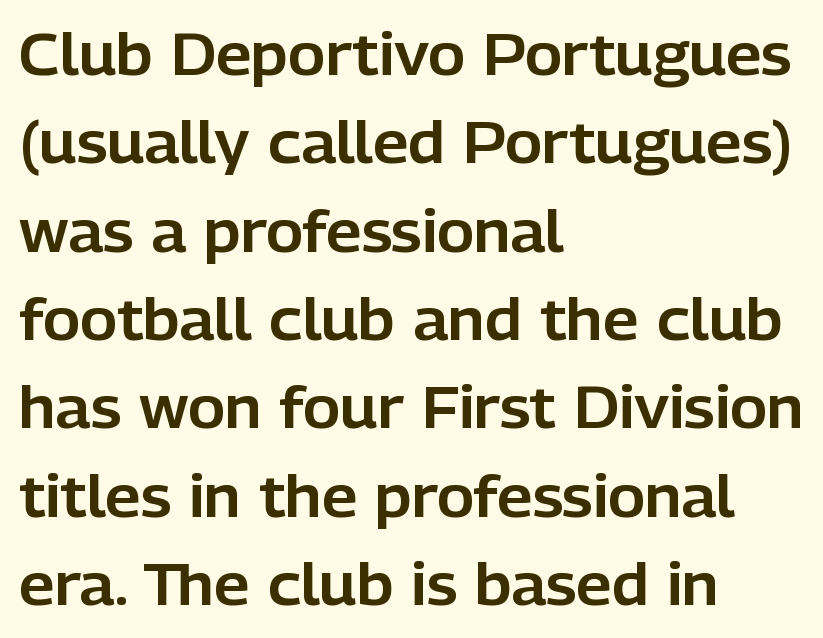
{"serif": "no", "italic": "no", "width": "normal", "stroke_contrast": "low", "x_height": "medium", "monospaced": "no", "underline": "no", "align": "left", "line_spacing": "normal", "line_spacing_ratio": 1.55, "letter_spacing": "normal", "letter_spacing_em": 0.0, "glyph_px": 57}
